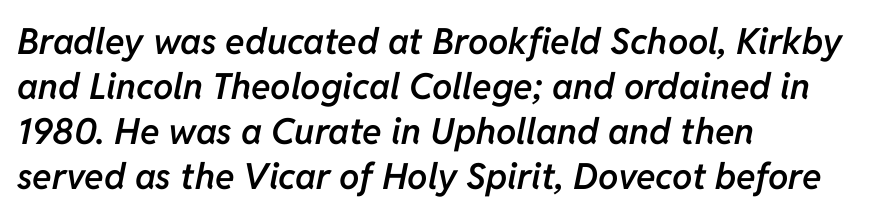
The image shows 36 px semibold type, italic (leaning right); set left-aligned, normal line spacing (1.25x), normal letter spacing, not underlined; low stroke contrast and a medium x-height.
